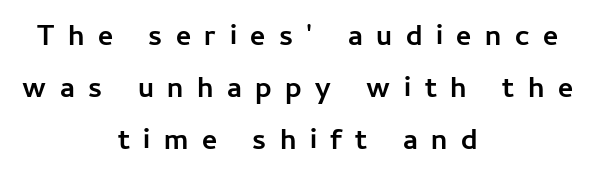
Lines of text with bare space underneath. Ordinary non-slanted type is in use. Here the designer chose a conventional face with non-uniform glyph widths. Layout note: lines centered. This sample uses expanded letter spacing, leaving extra air between glyphs. This is sans-serif lettering, the kind often seen on screens and signage.
